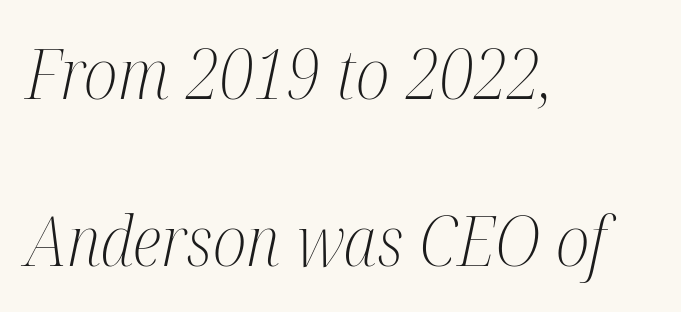
It's the slanting kind of type. Interline gaps are noticeably wide in this sample. Compared with a centered layout, this one pins lines to the left instead. Spacing verdict: proportional, widths tailored to each character.
